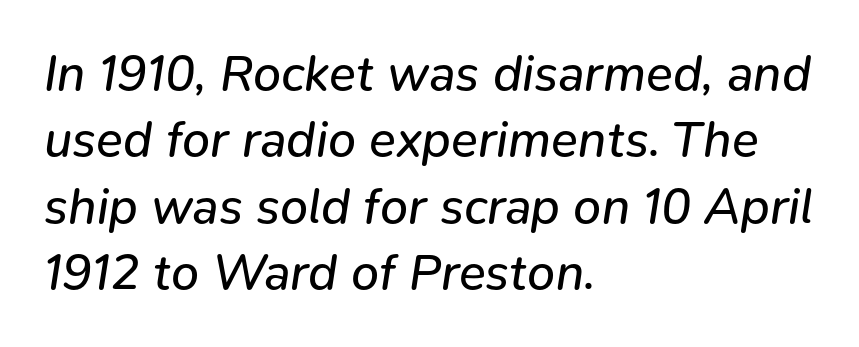
The image shows 50 px regular-weight type, italic (leaning right); set left-aligned, normal line spacing (1.33x), normal letter spacing, not underlined; low stroke contrast and a medium x-height.
